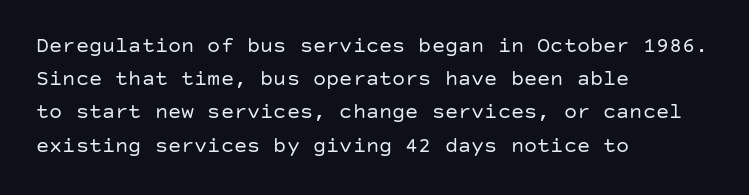
Tall strokes in this sample are plumb rather than angled. Weight: regular or lighter. Tracking value appears to be zero — textbook default spacing. The passage shown stacks its lines at a standard gap. The lines in this sample share a left origin and differ only in where they stop. Anything drawn beneath the words? Only blank space.
